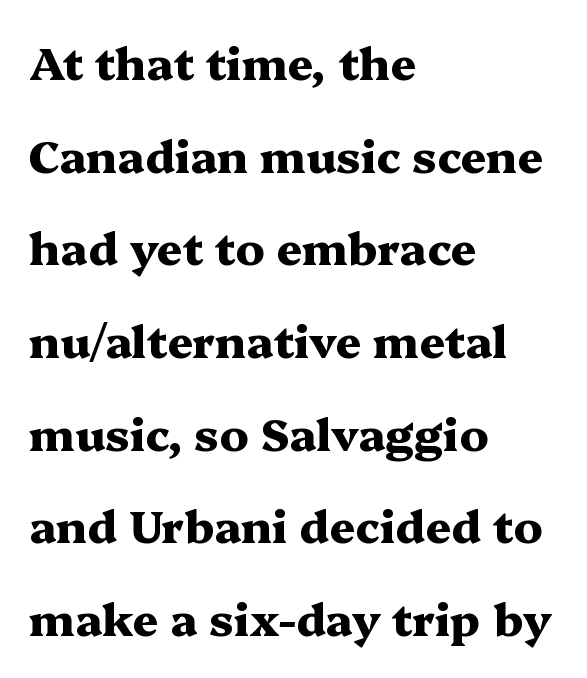
Honestly, the rows look like they've been pulled way apart. The face used here is proportionally spaced, like ordinary book or web type. Each line starts at the same left margin while the right side varies. Every letter is thick-stroked: bold, no question. The characters display serif detailing at their extremities. In terms of posture, this sample is upright.
